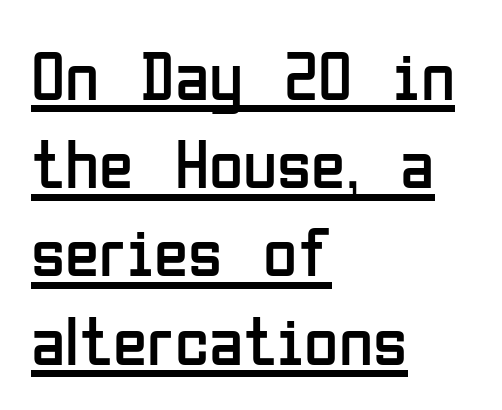
Q: Is the text bold? A: No.
Q: Is the text italic (slanted)? A: No, it is upright.
Q: Is the typeface a serif or a sans-serif typeface? A: Sans-serif.
Q: Is the text underlined? A: Yes.
Q: How is the paragraph aligned? A: Left-aligned.
Q: Is the spacing between letters normal or unusually wide? A: Normal.
Q: Is the spacing between lines tight, normal or loose? A: Normal.
Q: Width (condensed, normal, or wide)? A: Condensed.
Q: Stroke contrast? A: Low.
Q: x-height? A: Medium.
Q: Monospaced? A: No.
